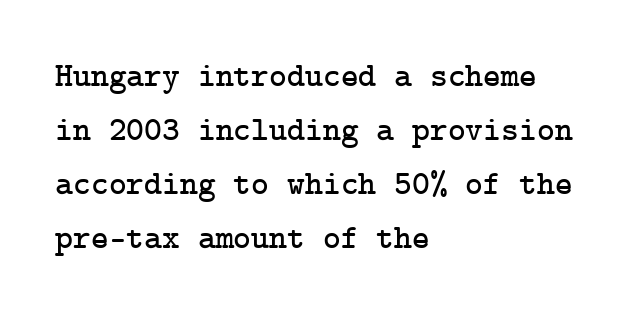
{"serif": "yes", "italic": "no", "width": "normal", "stroke_contrast": "low", "x_height": "medium", "underline": "no", "align": "left", "line_spacing": "normal", "line_spacing_ratio": 1.59, "letter_spacing": "normal", "letter_spacing_em": 0.0, "glyph_px": 34}
